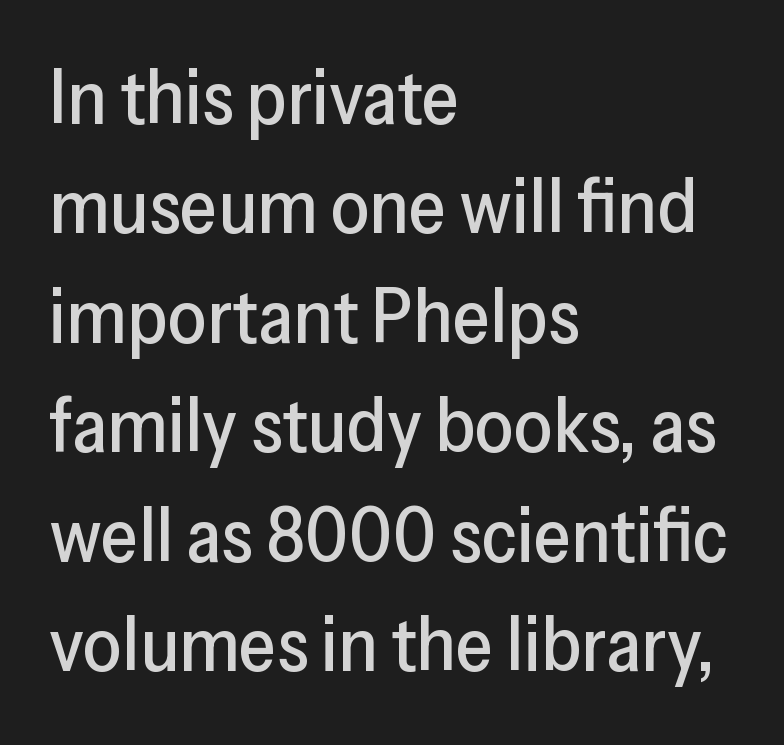
{"serif": "no", "italic": "no", "width": "normal", "stroke_contrast": "low", "x_height": "medium", "monospaced": "no", "underline": "no", "align": "left", "line_spacing": "normal", "line_spacing_ratio": 1.44, "letter_spacing": "normal", "letter_spacing_em": 0.0, "glyph_px": 76}
